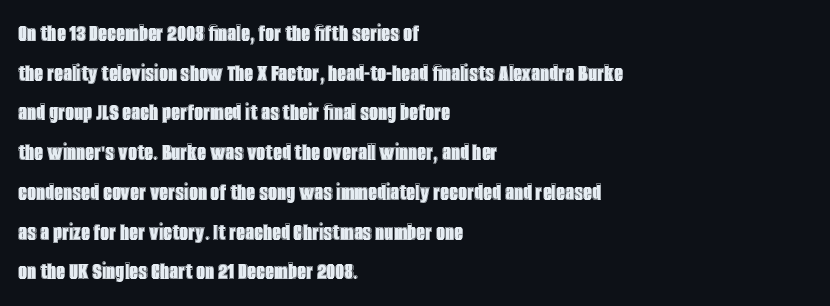
{"italic": "no", "underline": "no", "align": "left", "line_spacing": "normal", "line_spacing_ratio": 1.59, "letter_spacing": "normal", "letter_spacing_em": 0.0, "glyph_px": 25}
